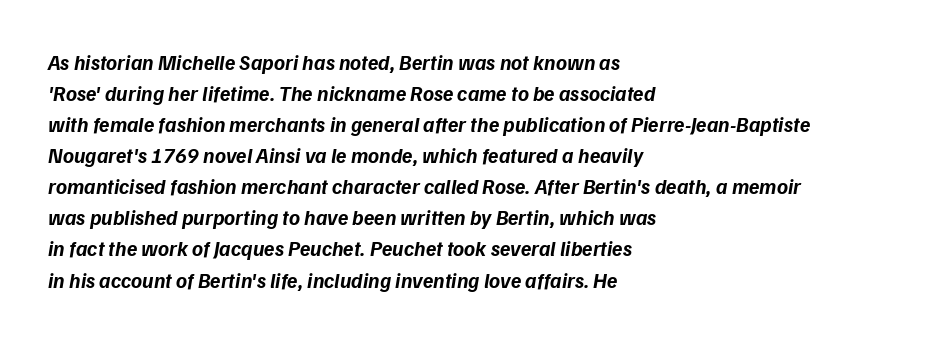
{"italic": "yes", "lean": "right", "slant_degrees": 9, "bold": "yes", "underline": "no", "align": "left", "line_spacing": "normal", "line_spacing_ratio": 1.48, "letter_spacing": "normal", "letter_spacing_em": 0.0, "glyph_px": 21}
